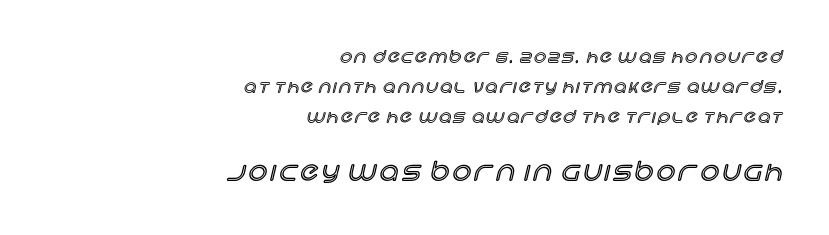
Q: Is the text italic (slanted)? A: Yes.
Q: Is the text underlined? A: No.
Q: How is the paragraph aligned? A: Right-aligned.
Q: Which block of text is set in a larger size, the first (top) or the second (bottom)? A: The second (bottom) one.
